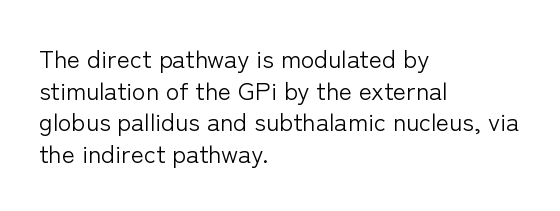
Q: Is the text bold? A: No.
Q: Is the text italic (slanted)? A: No, it is upright.
Q: Is the text underlined? A: No.
Q: How is the paragraph aligned? A: Left-aligned.
Q: Is the spacing between letters normal or unusually wide? A: Normal.
Q: Is the spacing between lines tight, normal or loose? A: Normal.
